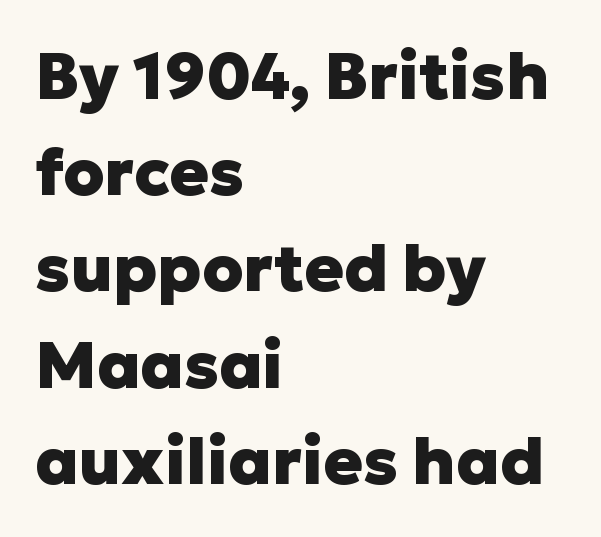
Looks like regular typesetting: each glyph gets only the width it needs. Characters follow at the spacing the type designer built in. These lines stack with their left ends in a neat column. Honestly, the row spacing looks completely unremarkable.
